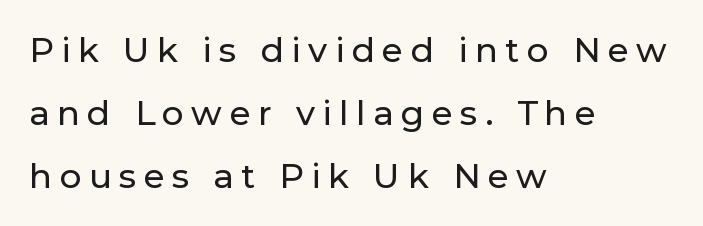
Q: Is the text italic (slanted)? A: No, it is upright.
Q: Is the typeface a serif or a sans-serif typeface? A: Sans-serif.
Q: Is the text underlined? A: No.
Q: How is the paragraph aligned? A: Left-aligned.
Q: Is the spacing between letters normal or unusually wide? A: Unusually wide.
Q: Width (condensed, normal, or wide)? A: Normal.
Q: Stroke contrast? A: Low.
Q: x-height? A: Medium.
Q: Monospaced? A: No.
